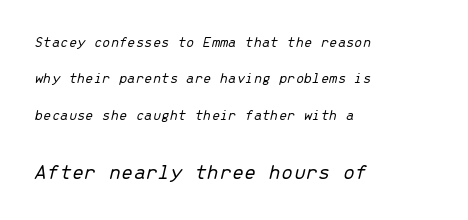
{"italic": "yes", "lean": "right", "slant_degrees": 13, "bold": "no", "underline": "no", "align": "left", "line_spacing": "loose", "line_spacing_ratio": 2.43, "letter_spacing": "normal", "letter_spacing_em": 0.0, "larger_block": "second", "size_ratio": 1.47, "glyph_px": 22}
